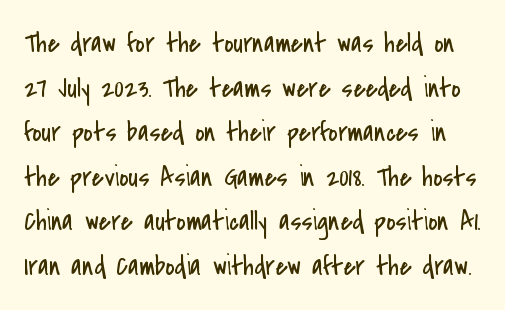
This reads as an unemphasized weight, regular at the heaviest. Here the designer chose a conventional face with non-uniform glyph widths. This is roman type, the default non-slanted kind. Evenly set lines give the paragraph a standard silhouette.
